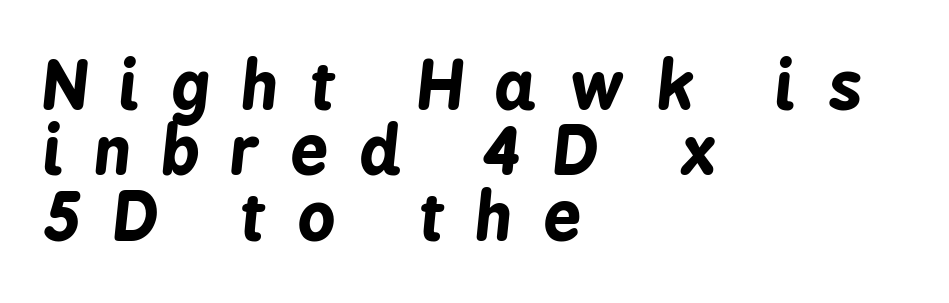
The image shows 66 px bold, condensed type, italic (leaning right); set left-aligned, tight line spacing (0.99x), unusually wide letter spacing (+0.48 em), not underlined; low stroke contrast and a medium x-height.
